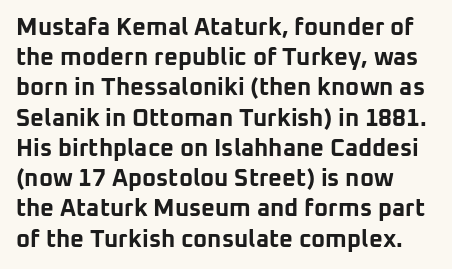
{"italic": "no", "bold": "yes", "underline": "no", "align": "left", "line_spacing": "normal", "line_spacing_ratio": 1.26, "letter_spacing": "normal", "letter_spacing_em": 0.0, "glyph_px": 24}
